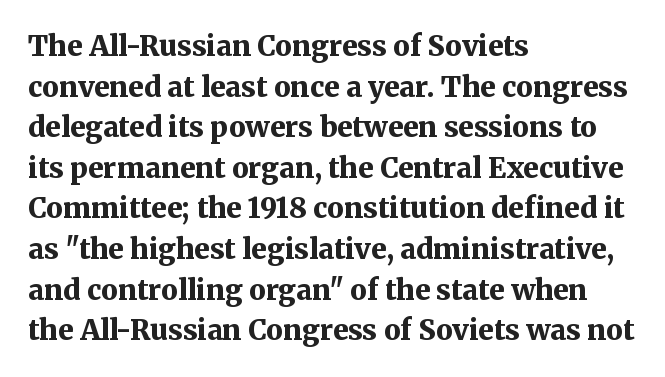
Q: Is the text bold? A: Yes.
Q: Is the text italic (slanted)? A: No, it is upright.
Q: Is the typeface a serif or a sans-serif typeface? A: Serif.
Q: Is the text underlined? A: No.
Q: How is the paragraph aligned? A: Left-aligned.
Q: Is the spacing between letters normal or unusually wide? A: Normal.
Q: Is the spacing between lines tight, normal or loose? A: Normal.
Q: Width (condensed, normal, or wide)? A: Normal.
Q: Stroke contrast? A: Medium.
Q: x-height? A: Medium.
Q: Monospaced? A: No.
